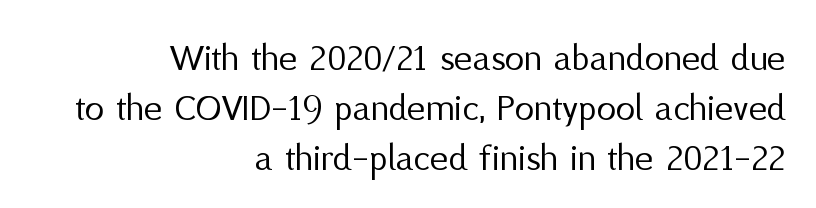
{"serif": "no", "italic": "no", "bold": "no", "weight": "regular", "width": "normal", "stroke_contrast": "medium", "x_height": "medium", "monospaced": "no", "underline": "no", "align": "right", "line_spacing": "normal", "line_spacing_ratio": 1.28, "letter_spacing": "normal", "letter_spacing_em": 0.0, "glyph_px": 39}
